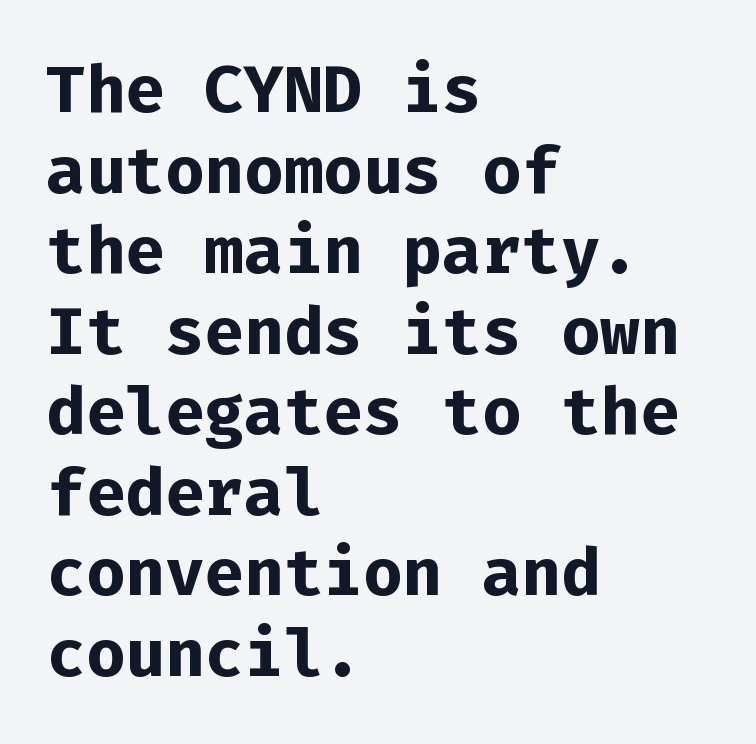
{"serif": "no", "italic": "no", "bold": "yes", "weight": "bold", "width": "normal", "stroke_contrast": "low", "x_height": "medium", "monospaced": "yes", "underline": "no", "align": "left", "line_spacing_ratio": 1.22, "letter_spacing": "normal", "letter_spacing_em": 0.0, "glyph_px": 66}
